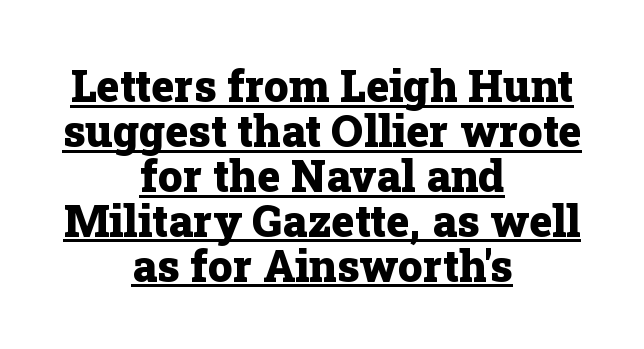
Q: Is the text bold? A: Yes.
Q: Is the text italic (slanted)? A: No, it is upright.
Q: Is the typeface a serif or a sans-serif typeface? A: Serif.
Q: Is the text underlined? A: Yes.
Q: How is the paragraph aligned? A: Centered.
Q: Is the spacing between letters normal or unusually wide? A: Normal.
Q: Is the spacing between lines tight, normal or loose? A: Tight.
Q: Width (condensed, normal, or wide)? A: Normal.
Q: Stroke contrast? A: Low.
Q: x-height? A: Medium.
Q: Monospaced? A: No.
